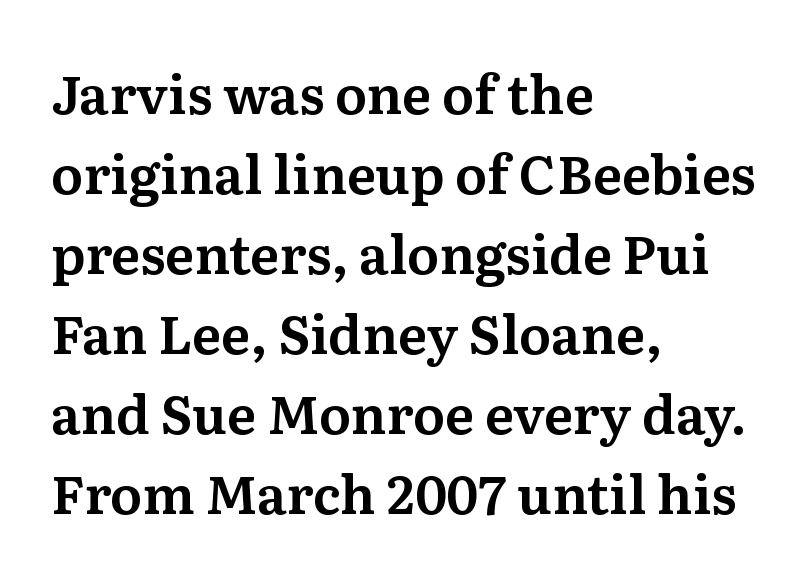
Quick note: not italic, upright. Notice how the passage keeps a crisp vertical edge on the left only. The line-height multiplier appears to be the usual default. This rendering features lettering with no underline. Note the varied advance widths — an 'i' is clearly narrower than an 'm'.
